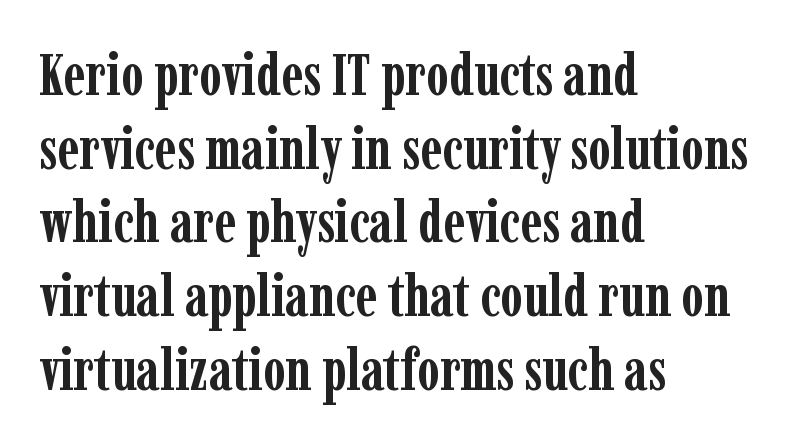
{"serif": "yes", "italic": "no", "bold": "yes", "weight": "semibold", "width": "condensed", "stroke_contrast": "low", "x_height": "medium", "monospaced": "no", "underline": "no", "align": "left", "line_spacing": "normal", "line_spacing_ratio": 1.27, "letter_spacing": "normal", "letter_spacing_em": 0.0, "glyph_px": 58}
